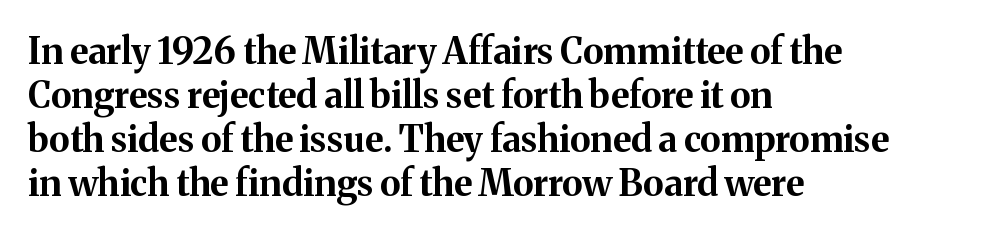
Strong, thick strokes mark this as bold type. These lines keep a tight, regular rhythm from letter to letter. Note: serifs present on the glyphs. Any mark beneath the type? The region is blank. Is this a fixed-width face? No — the glyphs have proportional, varying widths. Every stem runs plumb, perpendicular to the baseline.
